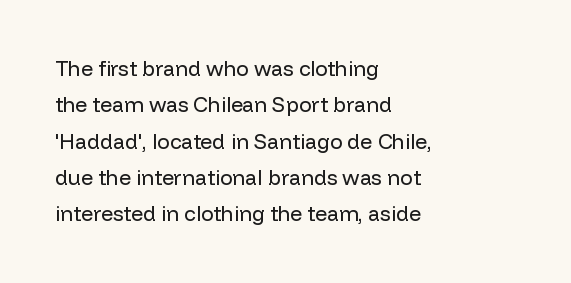
The image shows 21 px text type, upright; set left-aligned, line spacing 1.73x, normal letter spacing, not underlined.
